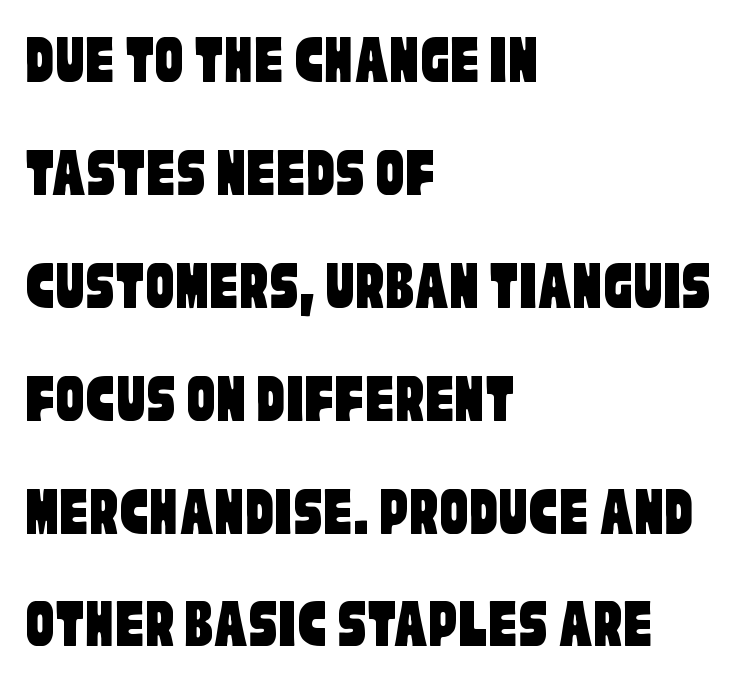
{"serif": "no", "width": "condensed", "stroke_contrast": "low", "x_height": "large", "monospaced": "no", "underline": "no", "align": "left", "line_spacing": "normal", "line_spacing_ratio": 1.59, "letter_spacing": "normal", "letter_spacing_em": 0.0, "glyph_px": 71}
